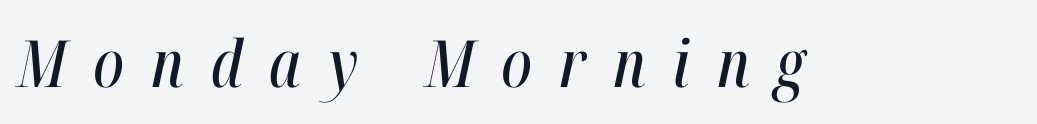
The image shows 65 px condensed type, italic (leaning right); set unusually wide letter spacing (+0.41 em), not underlined; high stroke contrast and a medium x-height.
